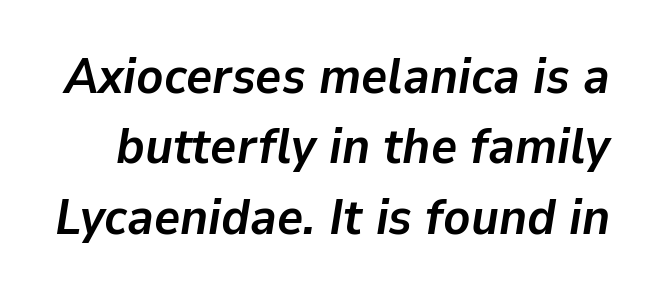
{"italic": "yes", "lean": "right", "slant_degrees": 9, "bold": "yes", "weight": "semibold", "width": "normal", "stroke_contrast": "low", "x_height": "medium", "monospaced": "no", "underline": "no", "line_spacing": "normal", "line_spacing_ratio": 1.41, "letter_spacing": "normal", "letter_spacing_em": 0.0, "glyph_px": 50}
